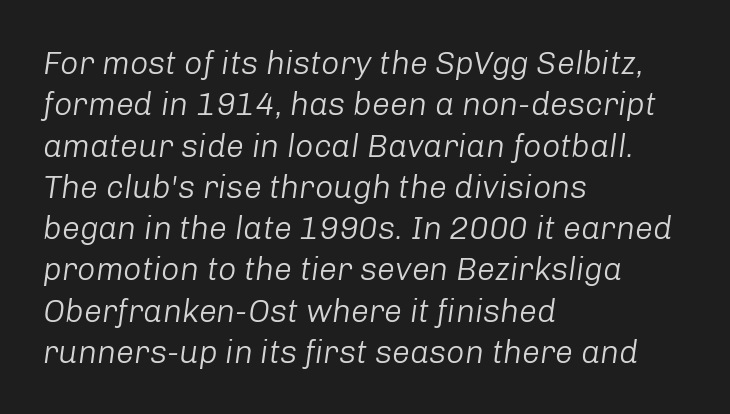
Q: Is the text bold? A: No.
Q: Is the text italic (slanted)? A: Yes, it leans right by about 8 degrees.
Q: Is the text underlined? A: No.
Q: How is the paragraph aligned? A: Left-aligned.
Q: Is the spacing between letters normal or unusually wide? A: Normal.
Q: Is the spacing between lines tight, normal or loose? A: Normal.
Q: Width (condensed, normal, or wide)? A: Normal.
Q: Stroke contrast? A: Low.
Q: x-height? A: Medium.
Q: Monospaced? A: No.
